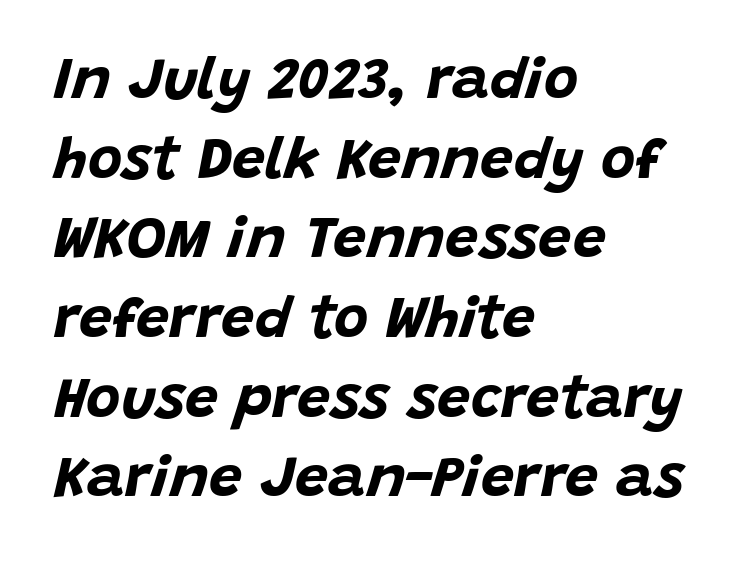
The image shows 59 px bold type, italic (leaning right); set left-aligned, normal line spacing (1.35x), normal letter spacing, not underlined; low stroke contrast and a large x-height.
